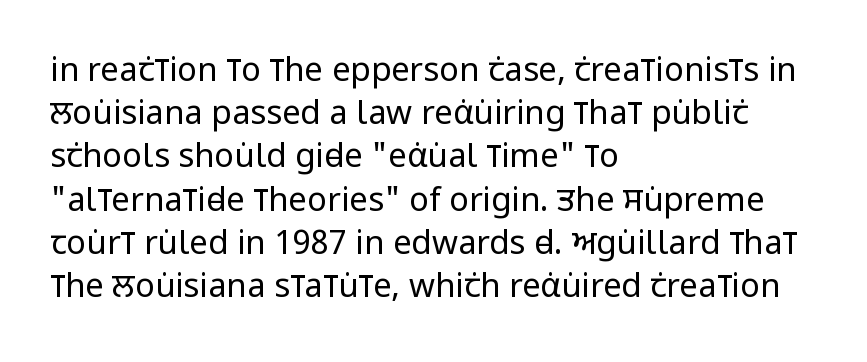
Has an underline been added? It has not. The passage shown is not bold in any degree. Leading matches the norm, producing a regular column. When letters stand straight like this, we call the style roman or upright. Varying glyph widths throughout — classic text-font behaviour.
